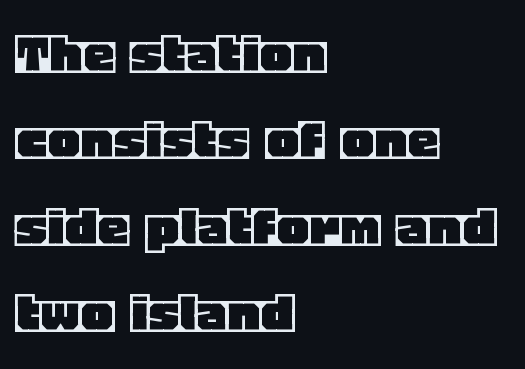
{"italic": "no", "width": "normal", "x_height": "large", "monospaced": "no", "underline": "no", "align": "left", "line_spacing": "normal", "line_spacing_ratio": 1.37, "letter_spacing": "normal", "letter_spacing_em": 0.0, "glyph_px": 63}
